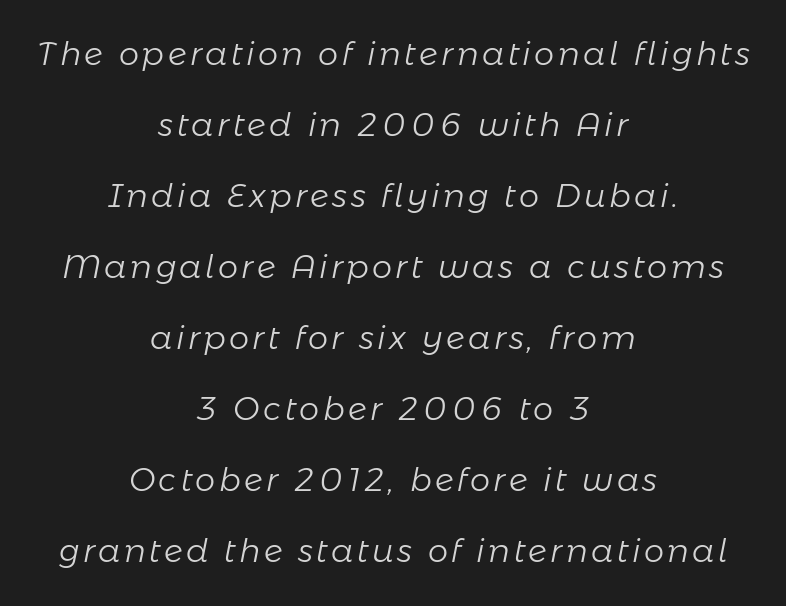
Descenders hang freely into open space. The setting favours the middle, as headings and verse often do. This sample has the flowing, uneven cadence of proportional lettering. Vertically, the passage feels expansive, rows floating well apart.
